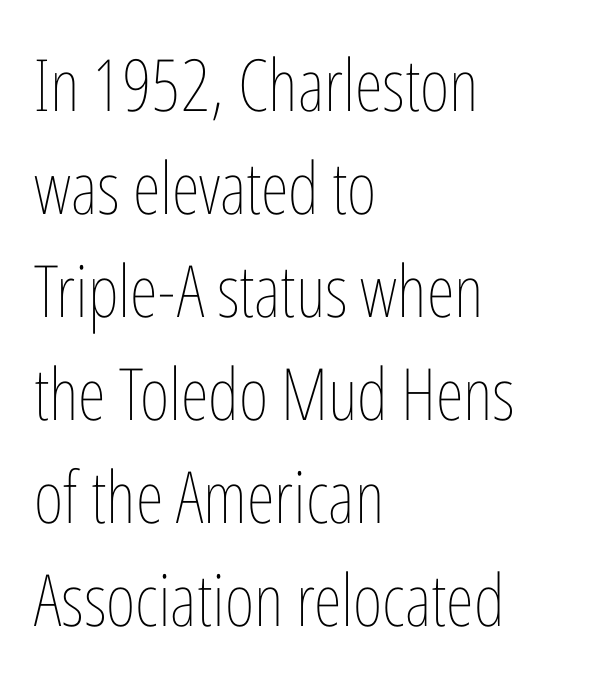
The image shows 72 px thin, condensed type, upright; set left-aligned, normal line spacing (1.43x), normal letter spacing, not underlined; low stroke contrast and a medium x-height.
